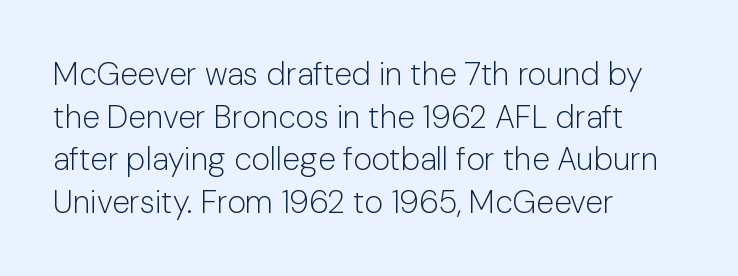
{"serif": "no", "italic": "no", "bold": "no", "weight": "light", "width": "normal", "stroke_contrast": "low", "x_height": "medium", "monospaced": "no", "underline": "no", "align": "left", "line_spacing": "normal", "line_spacing_ratio": 1.33, "letter_spacing": "normal", "letter_spacing_em": 0.0, "glyph_px": 32}
